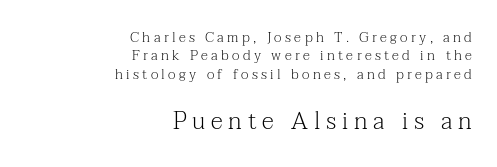
A clean baseline with only descenders dipping below it. In this sample the second text group is rendered at the bigger scale. Evenly set lines give the paragraph a standard silhouette. Letters have the restrained weight of plain body copy at most. The lines in this sample share a right terminus and differ only in where they begin. Inter-character spacing is expanded well beyond the font's built-in metrics.
